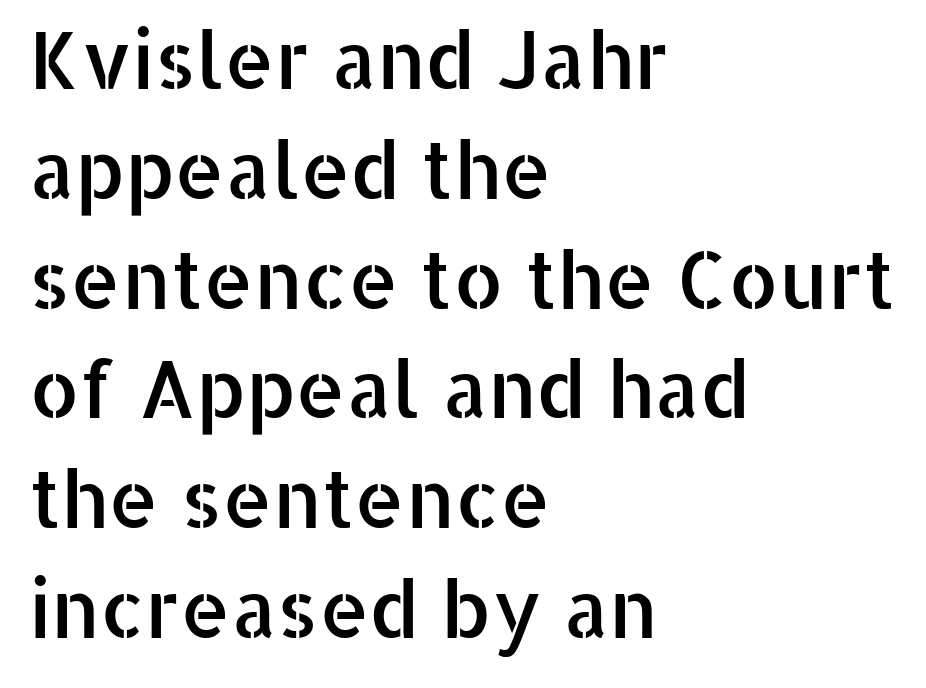
{"serif": "no", "italic": "no", "width": "normal", "stroke_contrast": "low", "x_height": "medium", "monospaced": "no", "underline": "no", "align": "left", "line_spacing": "normal", "line_spacing_ratio": 1.39, "letter_spacing": "normal", "letter_spacing_em": 0.0, "glyph_px": 79}
